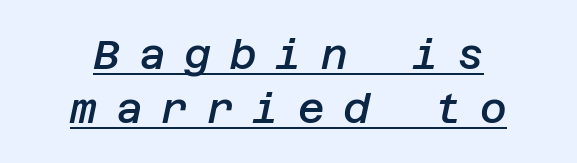
Leading: standard. When letters slant like this, we call the style italic. Typographic density is moderately raised because the face is semibold. You can see a thin bar hugging the bottom of the glyphs.
